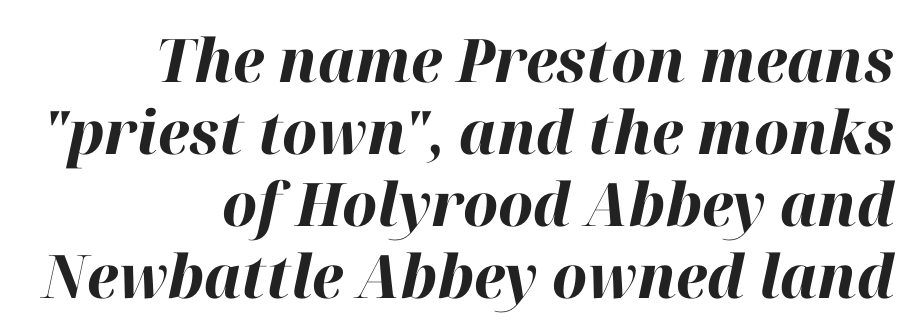
Q: Is the text bold? A: Yes.
Q: Is the text italic (slanted)? A: Yes, it leans right by about 12 degrees.
Q: Is the text underlined? A: No.
Q: How is the paragraph aligned? A: Right-aligned.
Q: Is the spacing between letters normal or unusually wide? A: Normal.
Q: Width (condensed, normal, or wide)? A: Normal.
Q: Stroke contrast? A: High.
Q: x-height? A: Medium.
Q: Monospaced? A: No.
